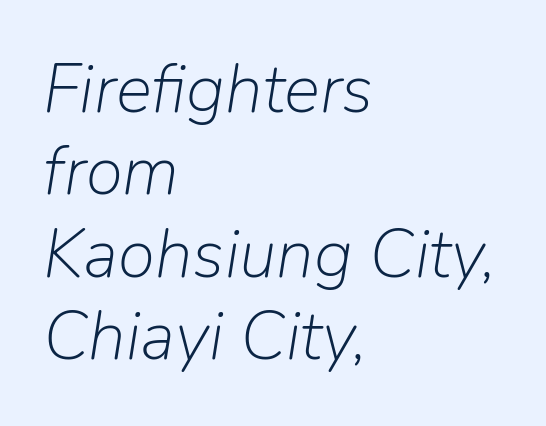
The image shows 68 px light type, italic (leaning right); set left-aligned, line spacing 1.21x, normal letter spacing, not underlined; low stroke contrast and a medium x-height.
